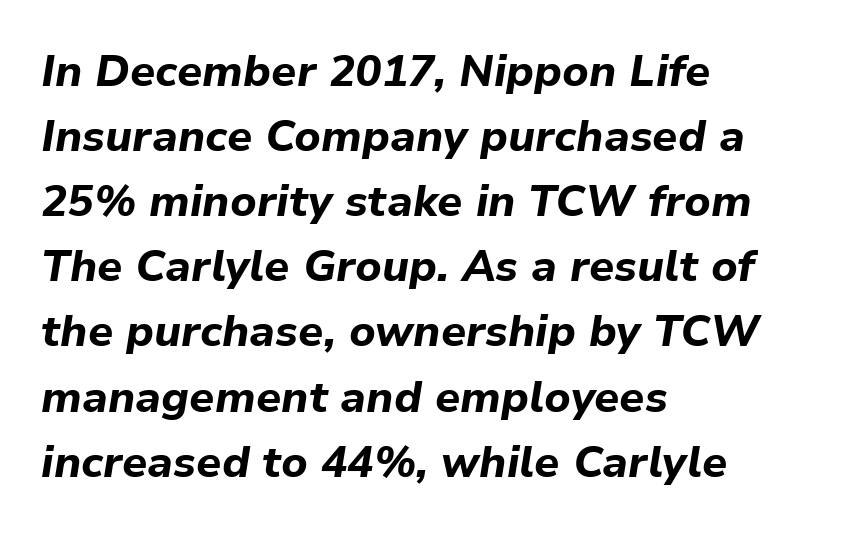
The image shows 44 px bold type, italic (leaning right); set left-aligned, normal line spacing (1.48x), normal letter spacing, not underlined; low stroke contrast and a medium x-height.
